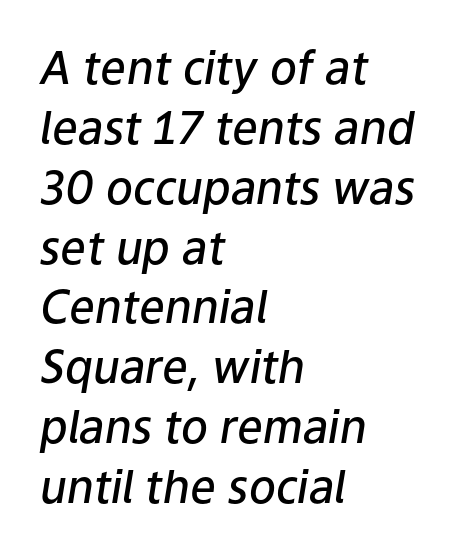
{"italic": "yes", "lean": "right", "slant_degrees": 9, "bold": "semi", "weight": "semibold", "width": "normal", "stroke_contrast": "low", "x_height": "medium", "monospaced": "no", "underline": "no", "align": "left", "line_spacing": "normal", "line_spacing_ratio": 1.33, "letter_spacing": "normal", "letter_spacing_em": 0.0, "glyph_px": 45}
